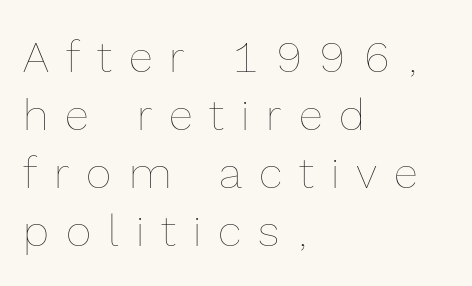
{"italic": "no", "bold": "no", "weight": "thin", "width": "normal", "x_height": "medium", "monospaced": "no", "underline": "no", "align": "left", "line_spacing": "normal", "line_spacing_ratio": 1.32, "letter_spacing": "wide", "letter_spacing_em": 0.39, "glyph_px": 44}
